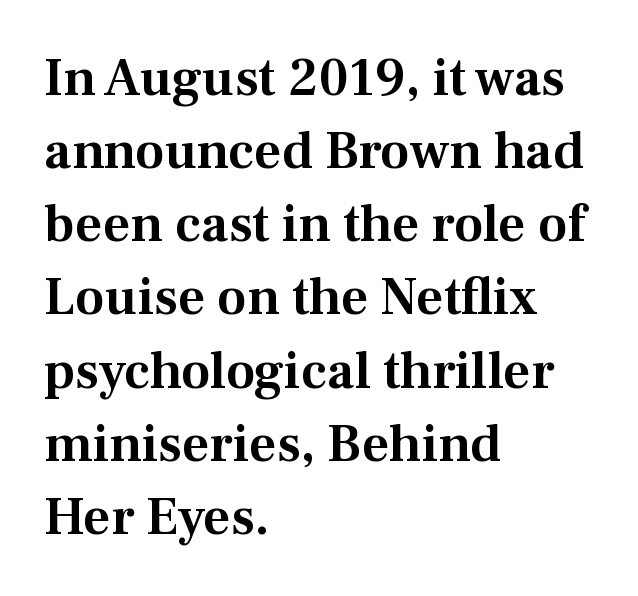
{"serif": "yes", "italic": "no", "width": "normal", "stroke_contrast": "medium", "x_height": "medium", "monospaced": "no", "underline": "no", "align": "left", "line_spacing": "normal", "line_spacing_ratio": 1.38, "letter_spacing": "normal", "letter_spacing_em": 0.0, "glyph_px": 53}
